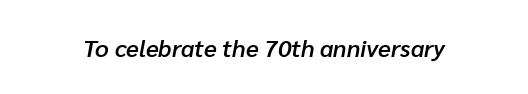
The image shows 24 px text type, italic (leaning right); set normal letter spacing, not underlined.
